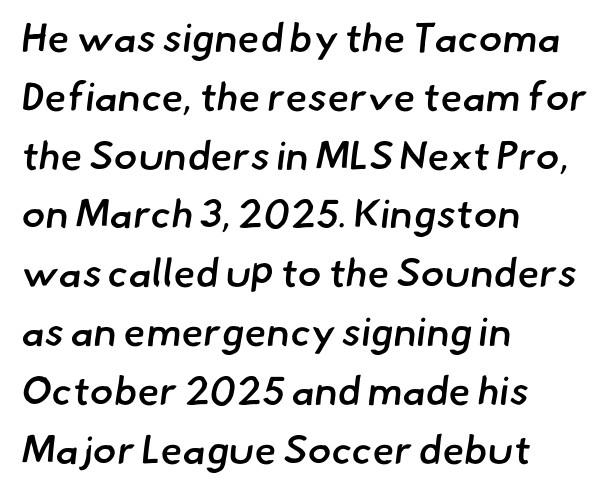
{"serif": "no", "bold": "semi", "weight": "semibold", "width": "normal", "stroke_contrast": "low", "x_height": "small", "monospaced": "no", "underline": "no", "align": "left", "line_spacing": "normal", "line_spacing_ratio": 1.47, "letter_spacing": "normal", "letter_spacing_em": 0.0, "glyph_px": 40}
